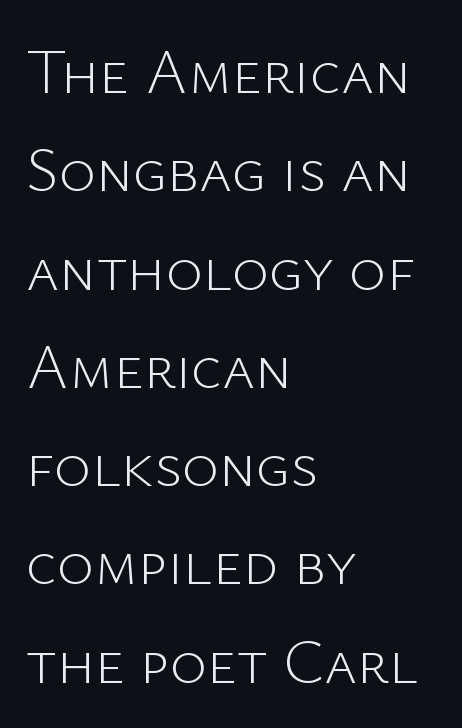
The image shows 63 px light sans-serif type, upright; set left-aligned, normal line spacing (1.56x), normal letter spacing, not underlined; low stroke contrast and a medium x-height.
